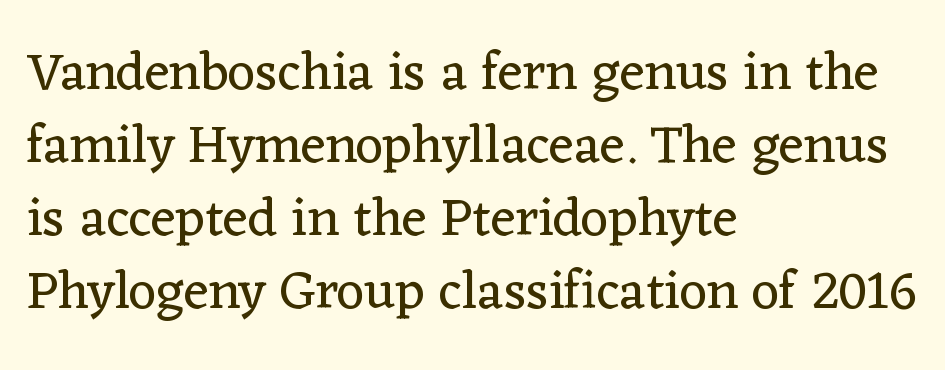
A typesetter would label this face a serif. A typesetter would mark this as roman, not italic. No word sits above an underline. A normal amount of white space separates one row of letters from the next.
